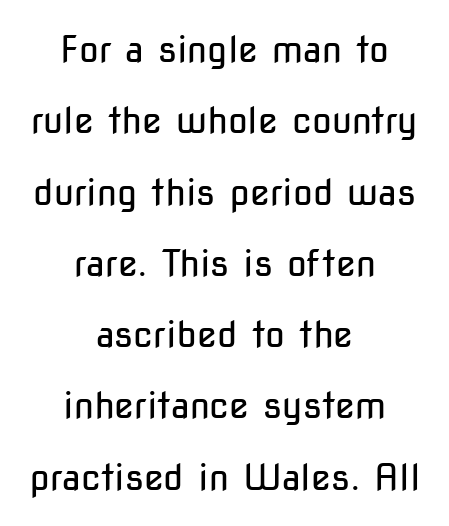
No letter is thick-stroked: the sample isn't bold. A great deal of white space separates one row of letters from the next. No feet cap the strokes, marking this as sans-serif type. Alignment: centered. Rule under the text: the space is simply empty. Here the glyphs are tracked normally, forming tight word shapes.
